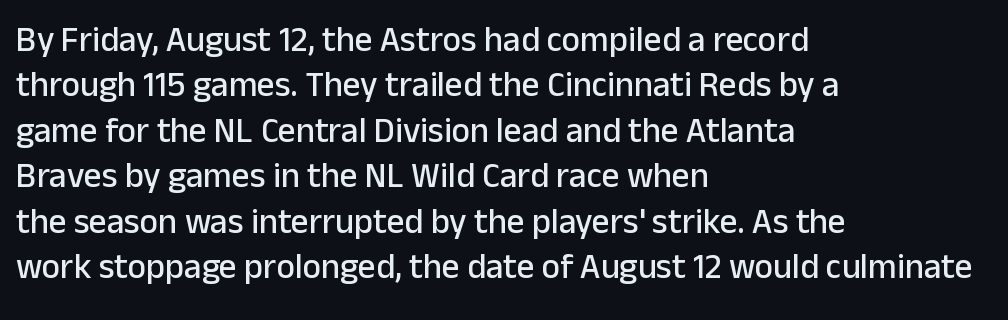
The image shows 35 px sans-serif type, upright; set left-aligned, normal line spacing (1.3x), normal letter spacing, not underlined; low stroke contrast and a medium x-height.
